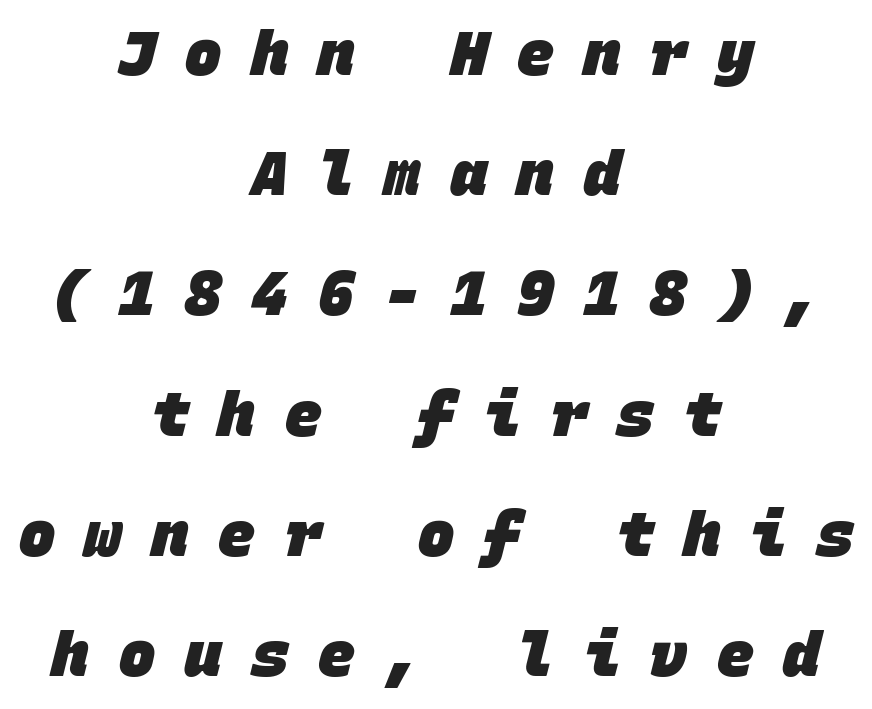
The image shows 61 px heavy sans-serif type, monospaced; set centered, loose line spacing (1.97x), unusually wide letter spacing (+0.49 em), not underlined; low stroke contrast and a large x-height.
